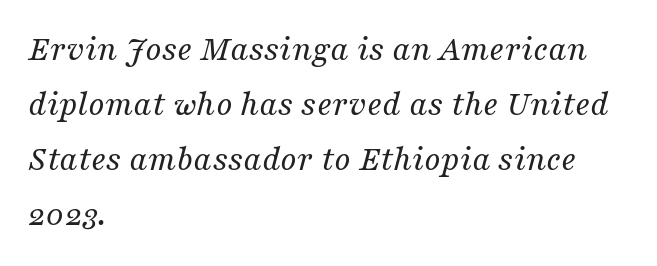
Think of a printed novel: that variable character pitch is what you see here. These lines sit exactly where default settings would place them. Casual observation: everything's shoved over to the left. Type style note: has serifs. Rule under the text: the space is simply empty. The face used here is rendered with its standard letterfit.
